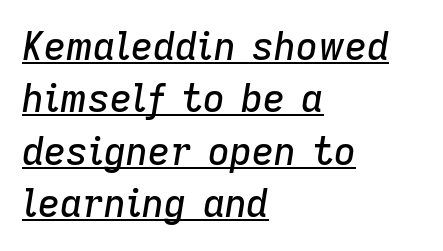
The image shows 38 px text type, italic (leaning right); set left-aligned, normal line spacing (1.38x), normal letter spacing, underlined; low stroke contrast and a medium x-height.
